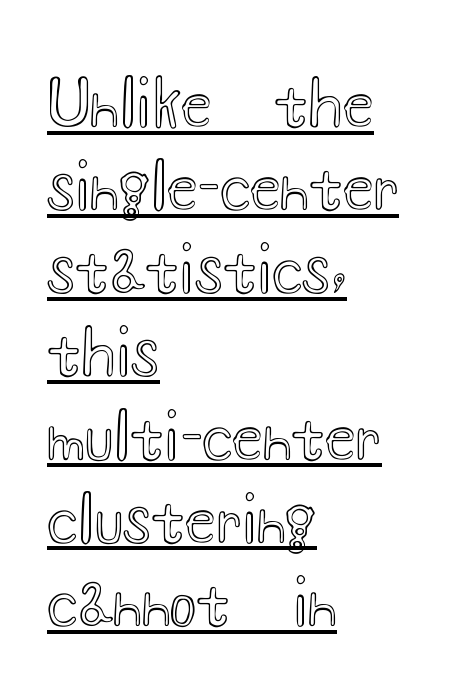
Layout note: lines flush left. Beneath each row of characters lies a ruled line. Is there any slant? The stems are plumb. What's the leading like? Ordinary, nothing unusual. The gaps between neighbouring characters are ordinary and unremarkable. Character widths vary here, with narrow letters taking less room than wide ones.
